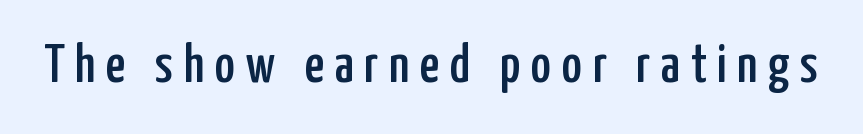
The image shows 55 px condensed sans-serif type, upright; set not underlined; low stroke contrast and a medium x-height.
